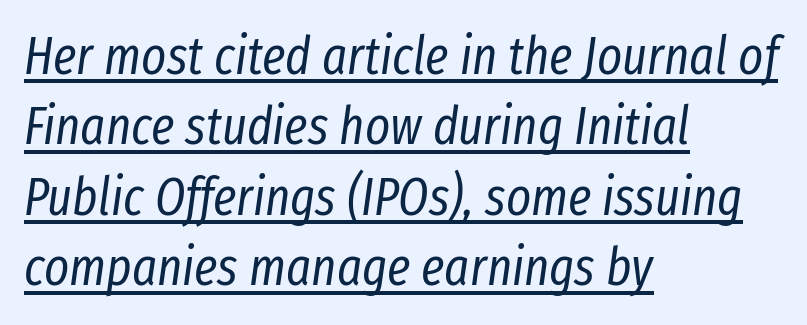
Q: Is the text bold? A: No.
Q: Is the text italic (slanted)? A: Yes, it leans right by about 8 degrees.
Q: Is the text underlined? A: Yes.
Q: How is the paragraph aligned? A: Left-aligned.
Q: Is the spacing between letters normal or unusually wide? A: Normal.
Q: Is the spacing between lines tight, normal or loose? A: Normal.
Q: Width (condensed, normal, or wide)? A: Condensed.
Q: Stroke contrast? A: Low.
Q: x-height? A: Medium.
Q: Monospaced? A: No.
